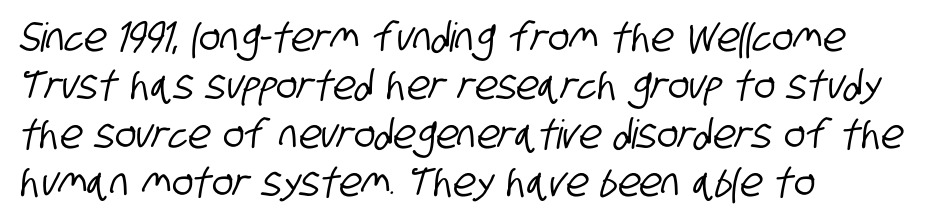
Beneath every word, the page is bare. Note the varied advance widths — an 'i' is clearly narrower than an 'm'. Look at the bottom of the vertical strokes: they stop flat, with no serifs. Standard letterfit; no display-style spreading of the glyphs. The rag falls on the right side of this text block.
